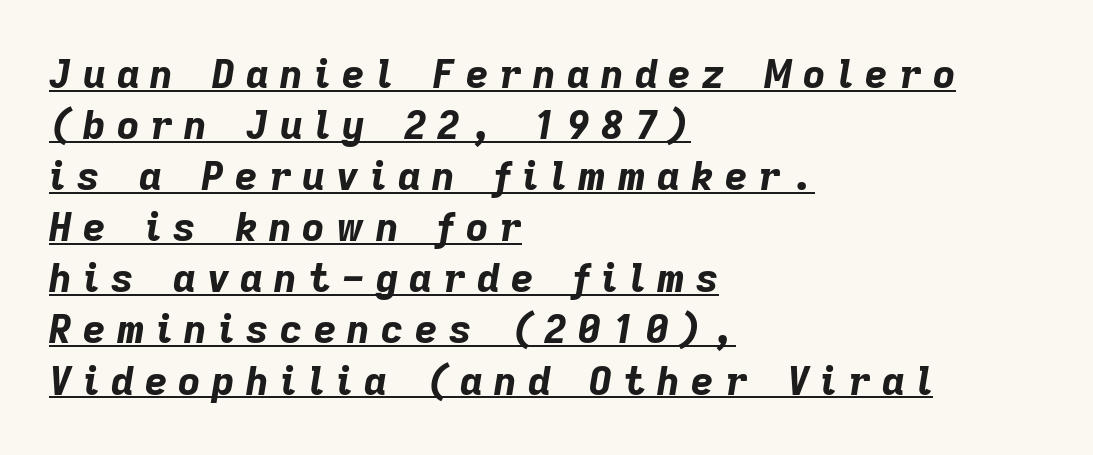
These lines have a slow, spaced-out rhythm from letter to letter. Where is the straight margin? On the left. Observe the lean: these are italic letterforms. The rows are spaced the way most documents space them. Looks like regular typesetting: each glyph gets only the width it needs. Weight: bold.
